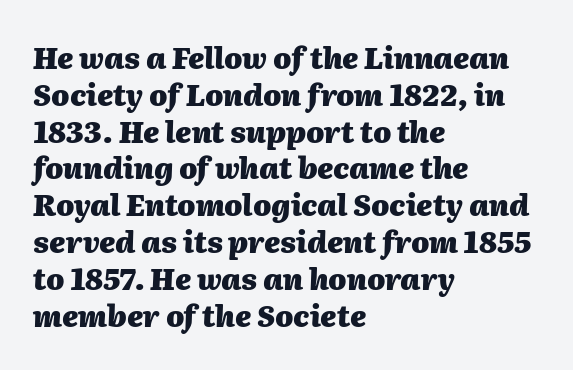
The image shows 29 px heavy type, italic (leaning right); set left-aligned, normal line spacing (1.27x), normal letter spacing, not underlined; medium stroke contrast and a medium x-height.
